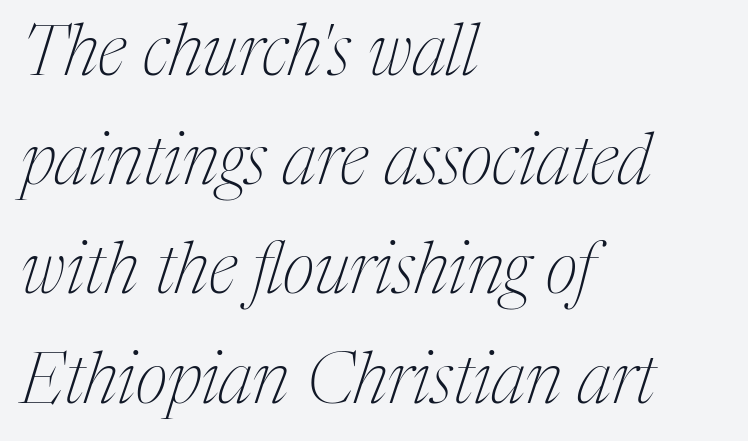
{"serif": "yes", "italic": "yes", "lean": "right", "slant_degrees": 17, "bold": "no", "weight": "thin", "width": "condensed", "stroke_contrast": "medium", "x_height": "medium", "monospaced": "no", "underline": "no", "align": "left", "line_spacing": "normal", "line_spacing_ratio": 1.56, "letter_spacing": "normal", "letter_spacing_em": 0.0, "glyph_px": 70}
